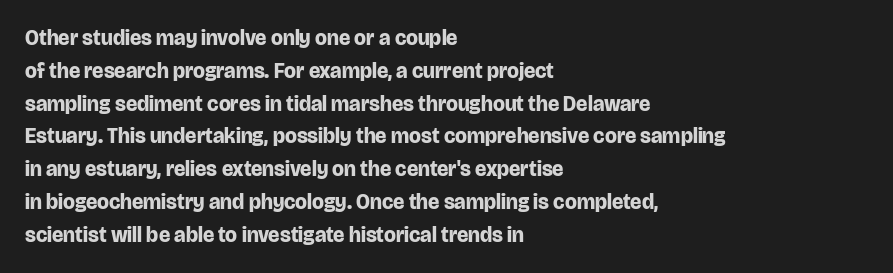
Q: Is the text bold? A: Yes.
Q: Is the text italic (slanted)? A: No, it is upright.
Q: Is the text underlined? A: No.
Q: How is the paragraph aligned? A: Left-aligned.
Q: Is the spacing between letters normal or unusually wide? A: Normal.
Q: Is the spacing between lines tight, normal or loose? A: Normal.
